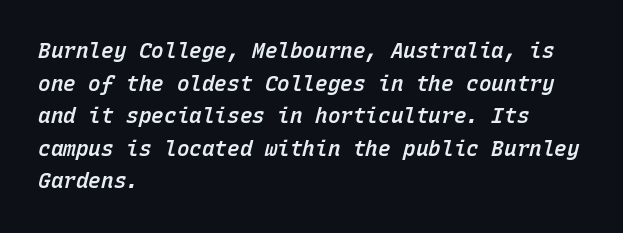
{"italic": "yes", "lean": "right", "slant_degrees": 15, "bold": "semi", "underline": "no", "align": "left", "line_spacing": "normal", "line_spacing_ratio": 1.55, "letter_spacing": "normal", "letter_spacing_em": 0.0, "glyph_px": 21}
